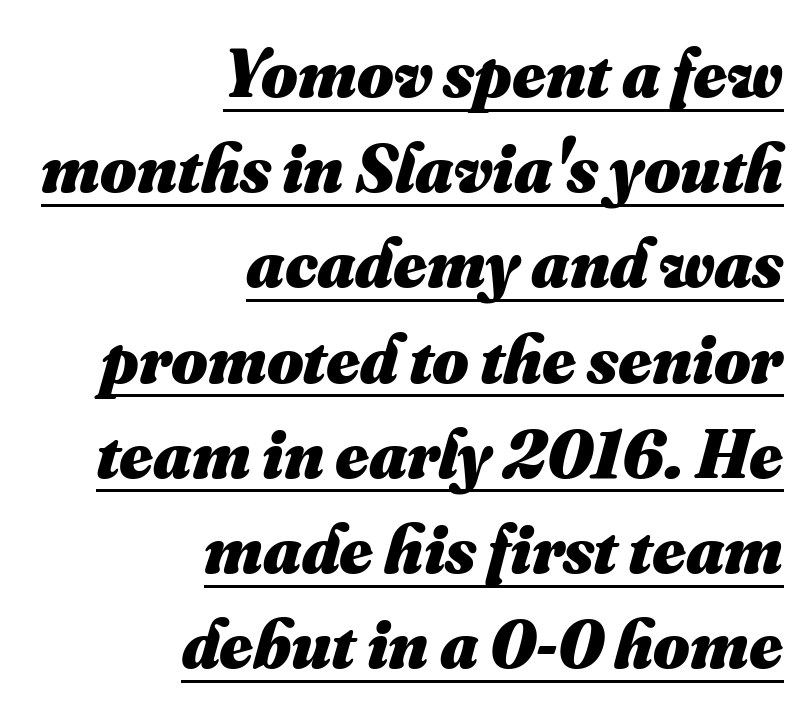
Q: Is the text bold? A: Yes.
Q: Is the text underlined? A: Yes.
Q: How is the paragraph aligned? A: Right-aligned.
Q: Is the spacing between letters normal or unusually wide? A: Normal.
Q: Is the spacing between lines tight, normal or loose? A: Normal.
Q: Width (condensed, normal, or wide)? A: Normal.
Q: Stroke contrast? A: Medium.
Q: x-height? A: Small.
Q: Monospaced? A: No.
